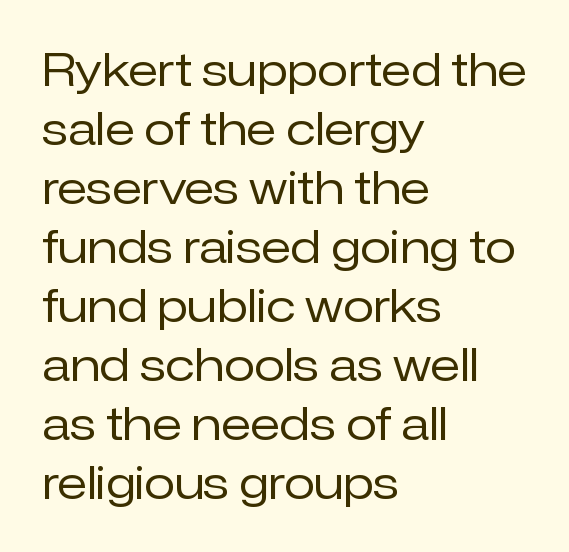
Q: Is the text bold? A: No.
Q: Is the text italic (slanted)? A: No, it is upright.
Q: Is the typeface a serif or a sans-serif typeface? A: Sans-serif.
Q: Is the text underlined? A: No.
Q: How is the paragraph aligned? A: Left-aligned.
Q: Is the spacing between letters normal or unusually wide? A: Normal.
Q: Is the spacing between lines tight, normal or loose? A: Normal.
Q: Width (condensed, normal, or wide)? A: Normal.
Q: Stroke contrast? A: Low.
Q: x-height? A: Medium.
Q: Monospaced? A: No.
